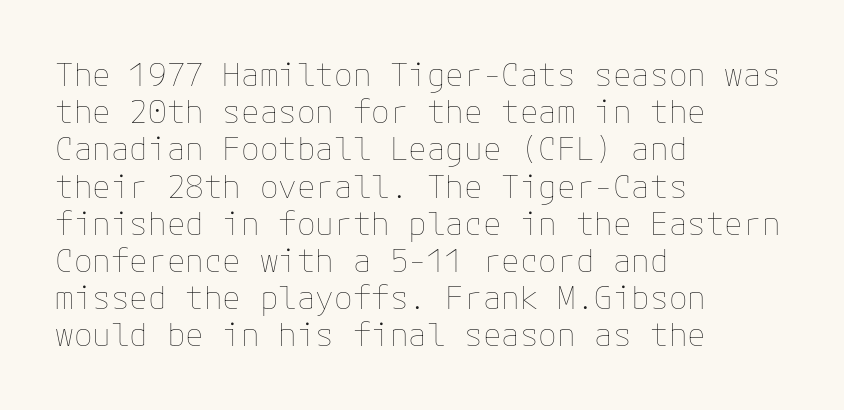
{"italic": "no", "bold": "no", "weight": "thin", "width": "normal", "stroke_contrast": "low", "x_height": "medium", "underline": "no", "align": "left", "line_spacing_ratio": 1.2, "letter_spacing": "normal", "letter_spacing_em": 0.0, "glyph_px": 31}
